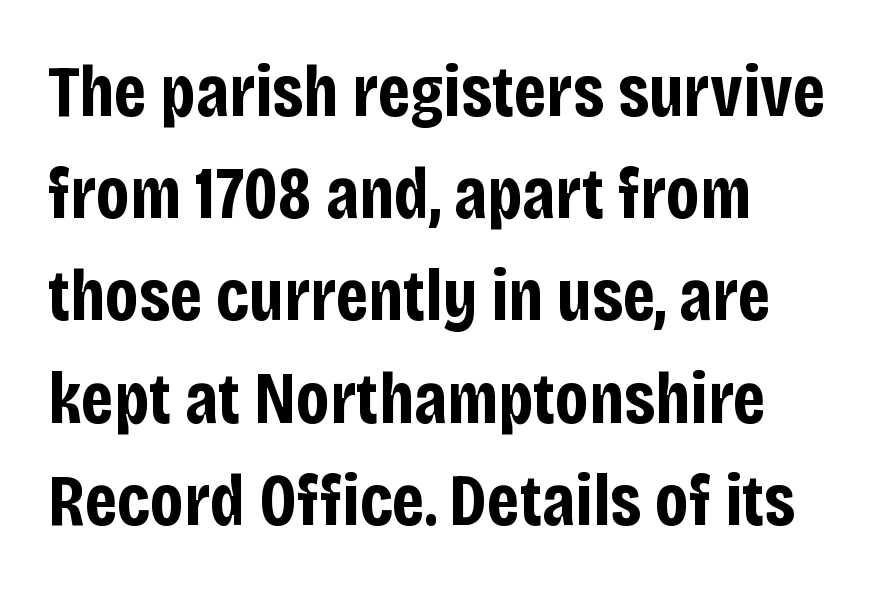
Q: Is the text bold? A: Yes.
Q: Is the text italic (slanted)? A: No, it is upright.
Q: Is the typeface a serif or a sans-serif typeface? A: Sans-serif.
Q: Is the text underlined? A: No.
Q: How is the paragraph aligned? A: Left-aligned.
Q: Is the spacing between letters normal or unusually wide? A: Normal.
Q: Is the spacing between lines tight, normal or loose? A: Normal.
Q: Width (condensed, normal, or wide)? A: Condensed.
Q: Stroke contrast? A: Low.
Q: x-height? A: Large.
Q: Monospaced? A: No.
